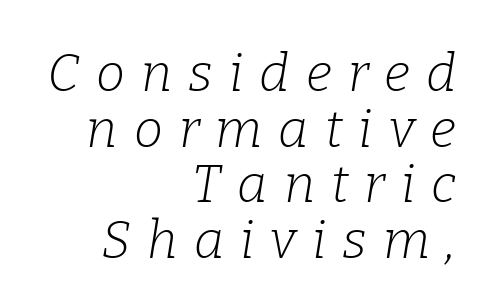
The tracking jumps out immediately: characters are airy and widely separated. The whole block is typeset with a tilt. What kind of face is this? One with serifs. No chunkiness to these letters — they're not bold. The baseline area is clear.
